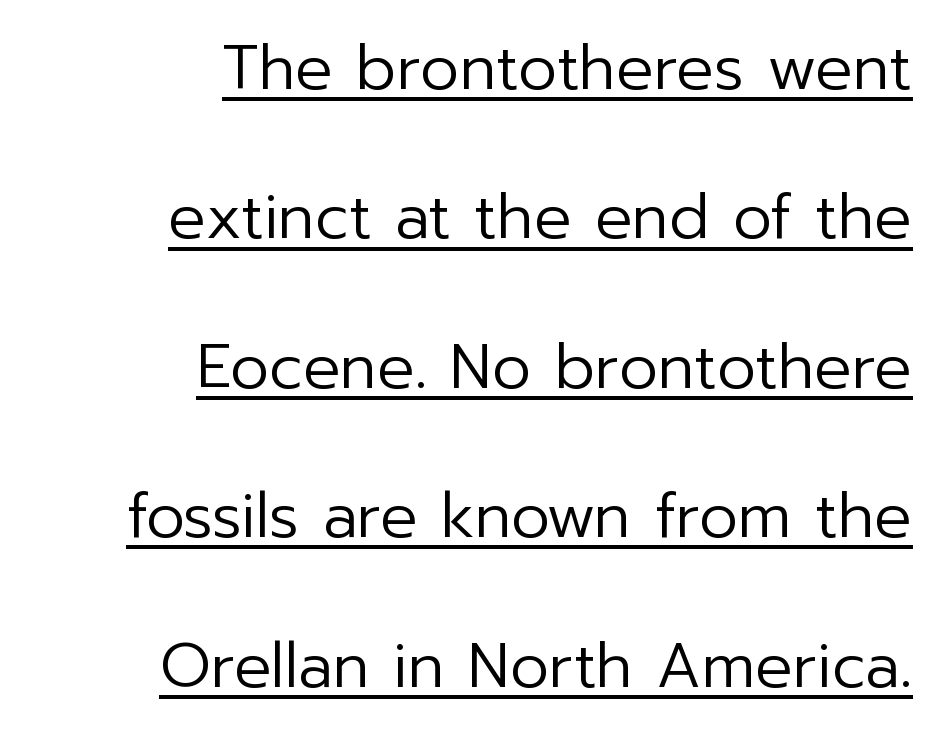
The image shows 62 px regular-weight sans-serif type, upright; set right-aligned, loose line spacing (2.41x), normal letter spacing, underlined; low stroke contrast and a medium x-height.
